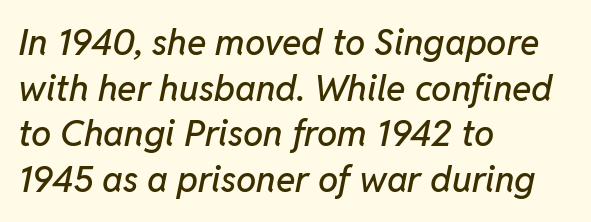
The image shows 36 px text type, italic (leaning right); set left-aligned, normal line spacing (1.27x), normal letter spacing, not underlined; low stroke contrast and a medium x-height.
